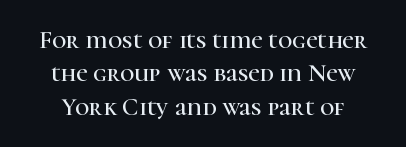
The letters sit at their default tracking, neither squeezed nor spread. Does the leading feel generous? No, just average. This rendering features lettering with no underline. Italic: no, the glyphs are upright roman.
